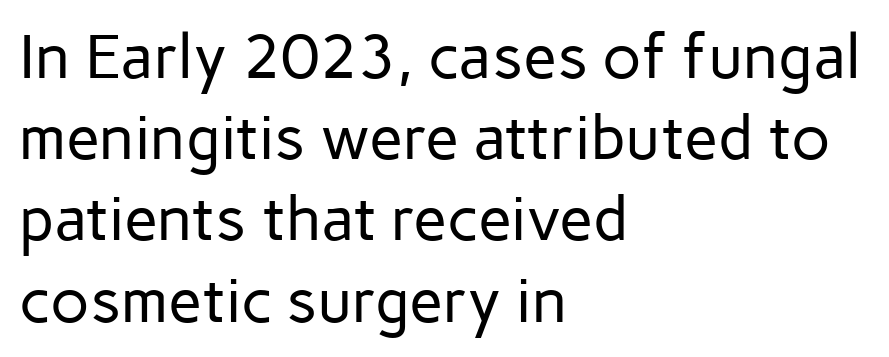
Q: Is the text bold? A: No.
Q: Is the text italic (slanted)? A: No, it is upright.
Q: Is the typeface a serif or a sans-serif typeface? A: Sans-serif.
Q: Is the text underlined? A: No.
Q: How is the paragraph aligned? A: Left-aligned.
Q: Is the spacing between letters normal or unusually wide? A: Normal.
Q: Is the spacing between lines tight, normal or loose? A: Normal.
Q: Width (condensed, normal, or wide)? A: Normal.
Q: Stroke contrast? A: Low.
Q: x-height? A: Medium.
Q: Monospaced? A: No.
